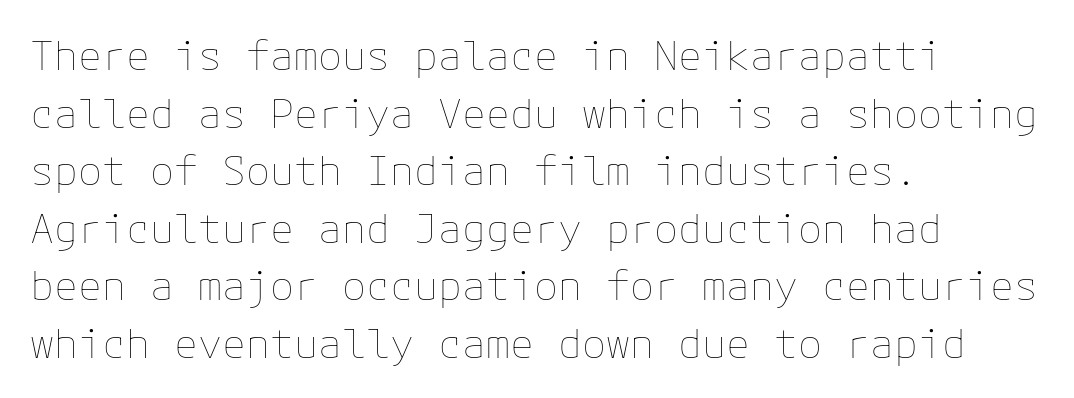
Q: Is the text bold? A: No.
Q: Is the text italic (slanted)? A: No, it is upright.
Q: Is the text underlined? A: No.
Q: How is the paragraph aligned? A: Left-aligned.
Q: Is the spacing between letters normal or unusually wide? A: Normal.
Q: Is the spacing between lines tight, normal or loose? A: Normal.
Q: Width (condensed, normal, or wide)? A: Normal.
Q: Stroke contrast? A: Low.
Q: x-height? A: Medium.
